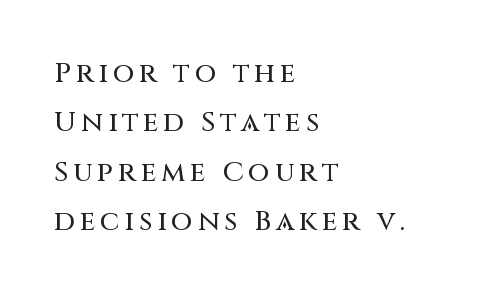
Posture: straight, roman, zero tilt. Stroke terminals: plain, sans-serif. You could not count columns in this text — the font is proportionally spaced. Lines of text with bare space underneath. Horizontally, the lines are justified to the leading edge only.
